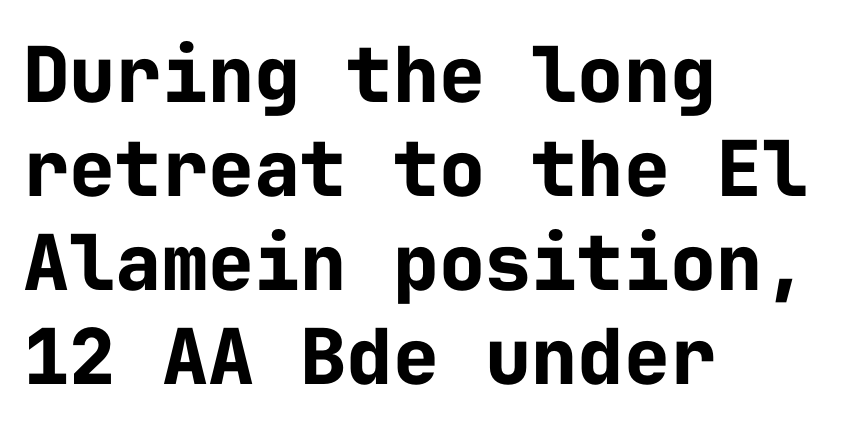
{"serif": "no", "italic": "no", "bold": "yes", "weight": "bold", "width": "normal", "stroke_contrast": "low", "x_height": "medium", "monospaced": "yes", "underline": "no", "align": "left", "line_spacing_ratio": 1.22, "letter_spacing": "normal", "letter_spacing_em": 0.0, "glyph_px": 77}
